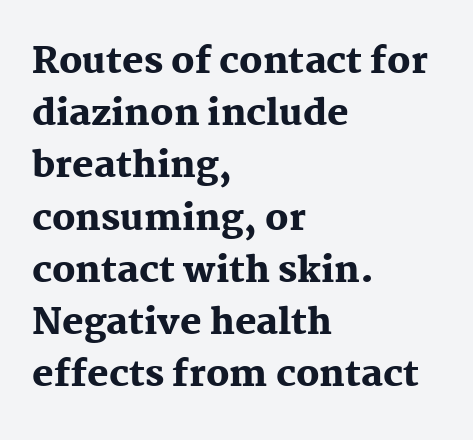
Typographic density is high because the face is bold. You could not count columns in this text — the font is proportionally spaced. The strip under each line holds only bare page. The passage shown is typeset with a serif family.
